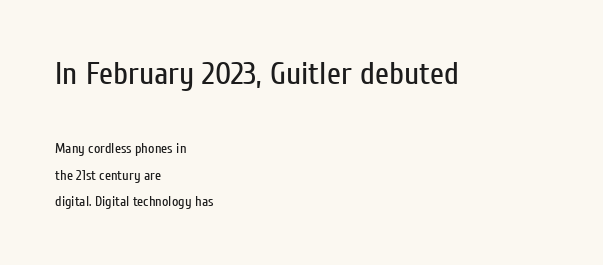
The image shows 32 px regular-weight, condensed sans-serif type, upright; set left-aligned, line spacing 1.87x, normal letter spacing, not underlined; the first (top) block is 2.29x larger; low stroke contrast and a medium x-height.
